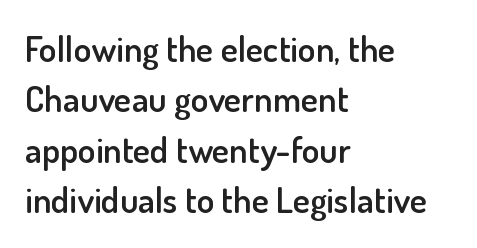
Q: Is the text bold? A: Semi-bold.
Q: Is the text italic (slanted)? A: No, it is upright.
Q: Is the typeface a serif or a sans-serif typeface? A: Sans-serif.
Q: Is the text underlined? A: No.
Q: How is the paragraph aligned? A: Left-aligned.
Q: Is the spacing between letters normal or unusually wide? A: Normal.
Q: Is the spacing between lines tight, normal or loose? A: Normal.
Q: Width (condensed, normal, or wide)? A: Normal.
Q: Stroke contrast? A: Low.
Q: x-height? A: Small.
Q: Monospaced? A: No.
